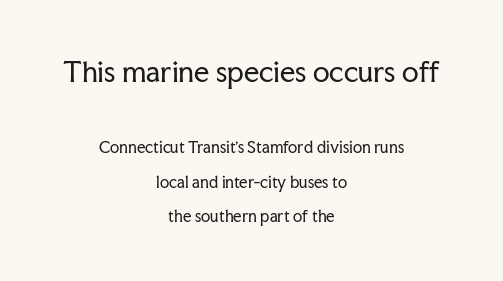
{"italic": "no", "bold": "no", "underline": "no", "align": "center", "line_spacing": "loose", "line_spacing_ratio": 2.29, "letter_spacing": "normal", "letter_spacing_em": 0.0, "larger_block": "first", "size_ratio": 1.8, "glyph_px": 27}
